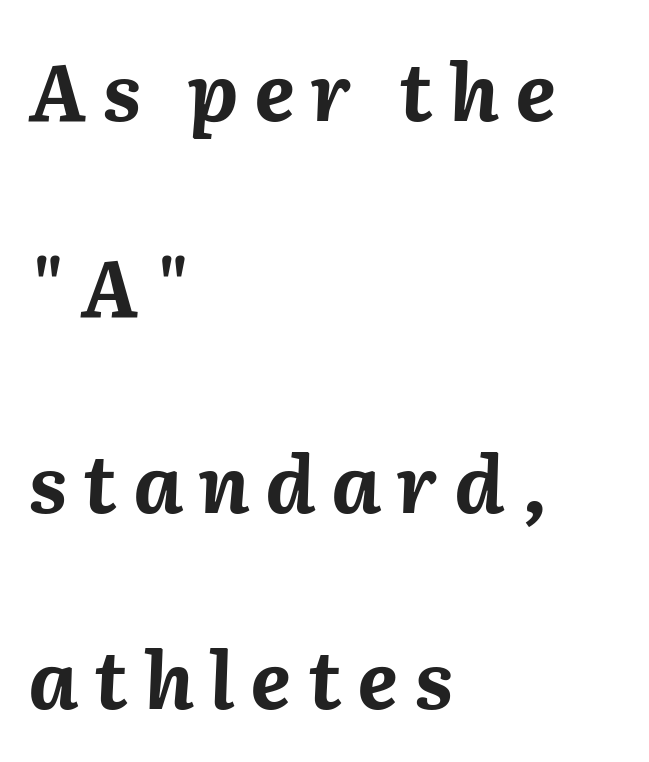
{"italic": "yes", "lean": "right", "slant_degrees": 2, "bold": "yes", "weight": "bold", "width": "normal", "stroke_contrast": "medium", "x_height": "medium", "monospaced": "no", "underline": "no", "align": "left", "line_spacing": "loose", "line_spacing_ratio": 2.48, "letter_spacing": "wide", "letter_spacing_em": 0.2, "glyph_px": 79}
